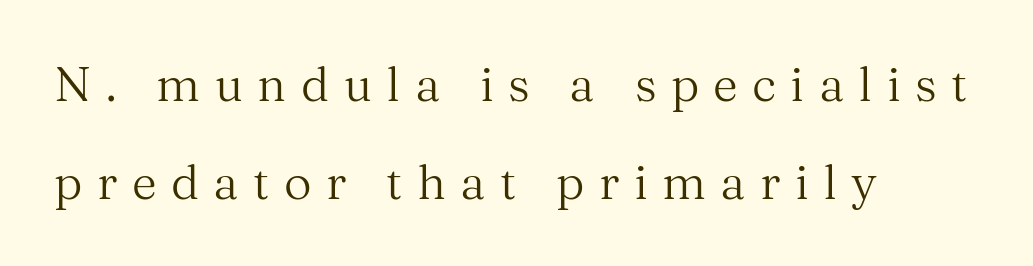
{"serif": "yes", "italic": "no", "bold": "no", "weight": "regular", "width": "normal", "stroke_contrast": "medium", "x_height": "medium", "monospaced": "no", "underline": "no", "align": "left", "line_spacing": "loose", "line_spacing_ratio": 2.04, "letter_spacing": "wide", "letter_spacing_em": 0.3, "glyph_px": 48}
